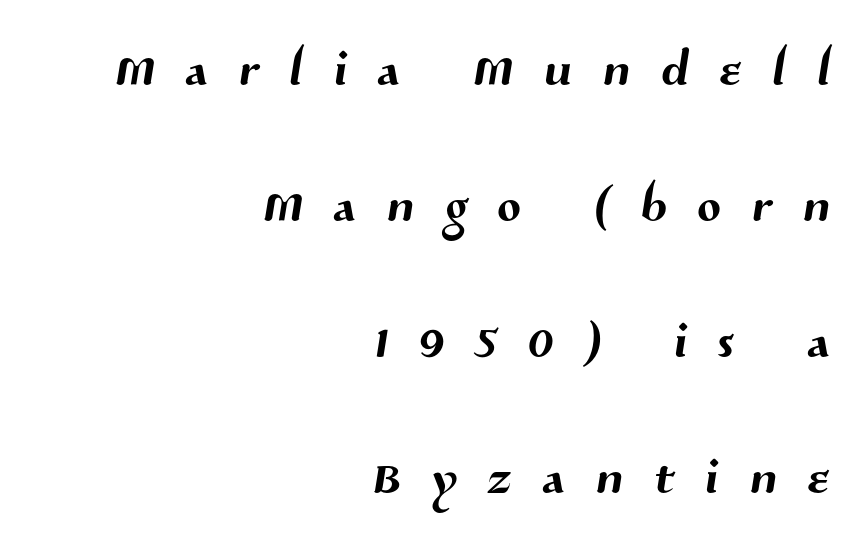
The image shows 69 px sans-serif type; set right-aligned, loose line spacing (1.97x), unusually wide letter spacing (+0.45 em), not underlined; medium stroke contrast and a medium x-height.
